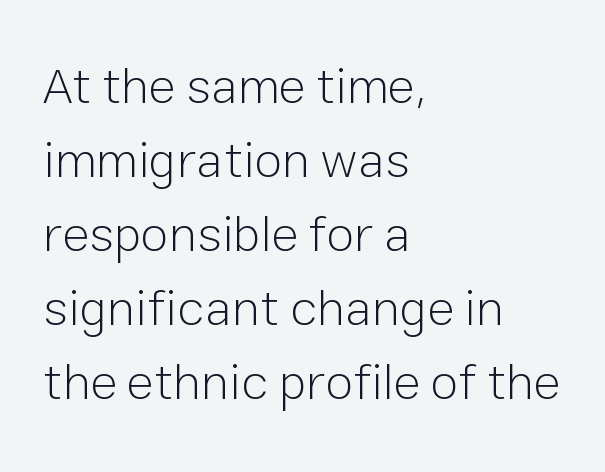
When letters stand straight like this, we call the style roman or upright. A light-to-regular cut is what we see here. Short and long lines alike share a common starting point at left. Evenly set lines give the paragraph a standard silhouette. Spacing verdict: proportional, widths tailored to each character.
